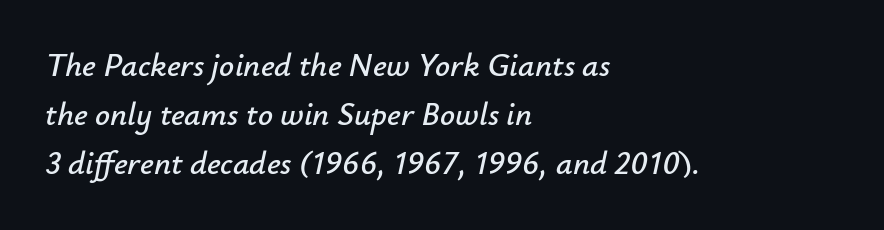
Q: Is the text italic (slanted)? A: Yes, it leans right by about 12 degrees.
Q: Is the text underlined? A: No.
Q: How is the paragraph aligned? A: Left-aligned.
Q: Is the spacing between letters normal or unusually wide? A: Normal.
Q: Is the spacing between lines tight, normal or loose? A: Normal.
Q: Width (condensed, normal, or wide)? A: Normal.
Q: Stroke contrast? A: Low.
Q: x-height? A: Small.
Q: Monospaced? A: No.
